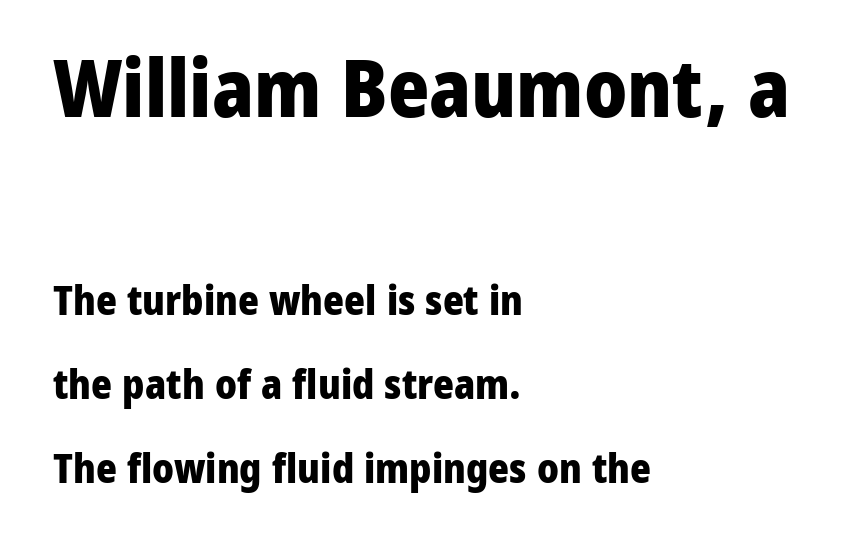
Think of a printed novel: that variable character pitch is what you see here. Airy leading. The lines are quadded left. Caption: upper text group enlarged, lower text group reduced.
